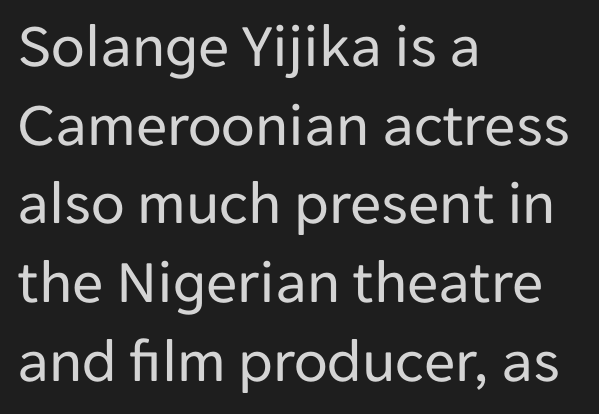
Q: Is the text bold? A: No.
Q: Is the text italic (slanted)? A: No, it is upright.
Q: Is the typeface a serif or a sans-serif typeface? A: Sans-serif.
Q: Is the text underlined? A: No.
Q: How is the paragraph aligned? A: Left-aligned.
Q: Is the spacing between letters normal or unusually wide? A: Normal.
Q: Is the spacing between lines tight, normal or loose? A: Normal.
Q: Width (condensed, normal, or wide)? A: Normal.
Q: Stroke contrast? A: Low.
Q: x-height? A: Medium.
Q: Monospaced? A: No.
